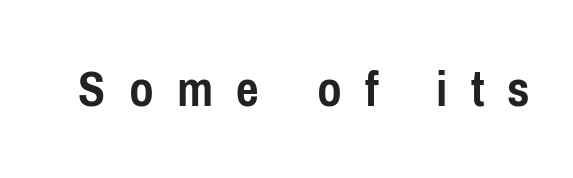
Characters follow at a spacing far wider than the type designer built in. If you drew a line through each stem, it would be perfectly vertical. Is this a sans? Yes — the strokes have no serifs. Weight check: bold — yes, fully.
